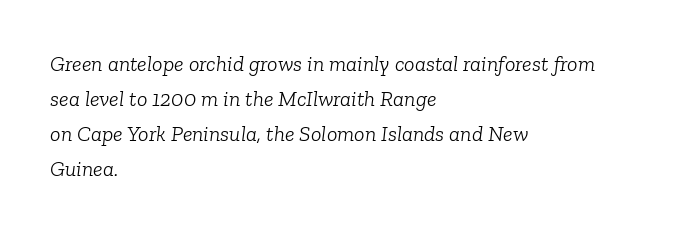
Q: Is the text bold? A: No.
Q: Is the text italic (slanted)? A: Yes, it leans right by about 6 degrees.
Q: Is the text underlined? A: No.
Q: How is the paragraph aligned? A: Left-aligned.
Q: Is the spacing between letters normal or unusually wide? A: Normal.
Q: Is the spacing between lines tight, normal or loose? A: Normal.
